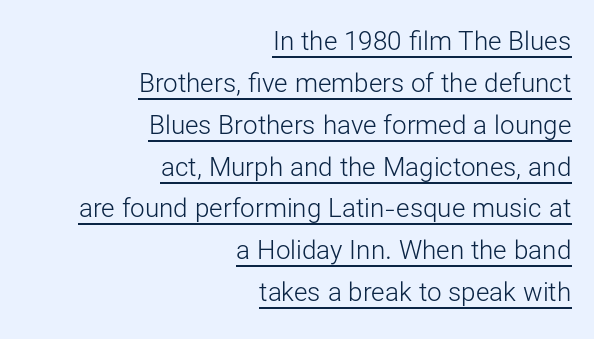
{"italic": "no", "bold": "no", "underline": "yes", "align": "right", "line_spacing": "normal", "line_spacing_ratio": 1.61, "letter_spacing": "normal", "letter_spacing_em": 0.0, "glyph_px": 26}
